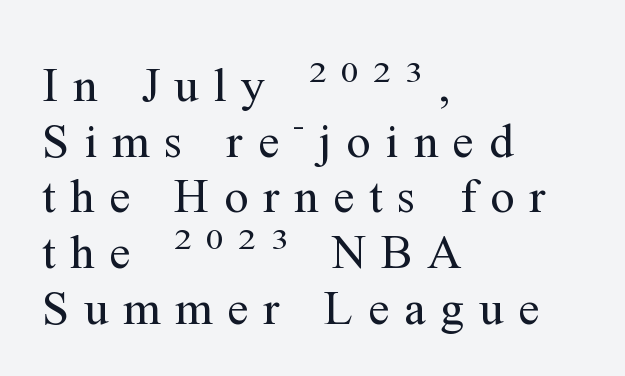
Q: Is the text bold? A: No.
Q: Is the text italic (slanted)? A: No, it is upright.
Q: Is the typeface a serif or a sans-serif typeface? A: Serif.
Q: Is the text underlined? A: No.
Q: How is the paragraph aligned? A: Left-aligned.
Q: Is the spacing between letters normal or unusually wide? A: Unusually wide.
Q: Width (condensed, normal, or wide)? A: Normal.
Q: Stroke contrast? A: Medium.
Q: x-height? A: Medium.
Q: Monospaced? A: No.
